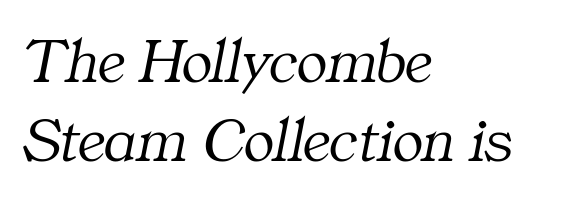
Q: Is the text bold? A: No.
Q: Is the text italic (slanted)? A: Yes, it leans right by about 11 degrees.
Q: Is the typeface a serif or a sans-serif typeface? A: Serif.
Q: Is the text underlined? A: No.
Q: How is the paragraph aligned? A: Left-aligned.
Q: Is the spacing between letters normal or unusually wide? A: Normal.
Q: Width (condensed, normal, or wide)? A: Normal.
Q: Stroke contrast? A: Medium.
Q: x-height? A: Medium.
Q: Monospaced? A: No.
